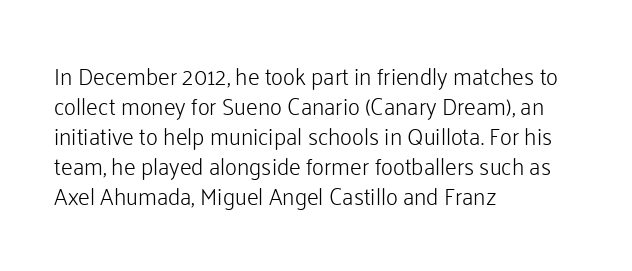
{"italic": "no", "bold": "no", "underline": "no", "align": "left", "line_spacing": "normal", "line_spacing_ratio": 1.3, "letter_spacing": "normal", "letter_spacing_em": 0.0, "glyph_px": 23}
